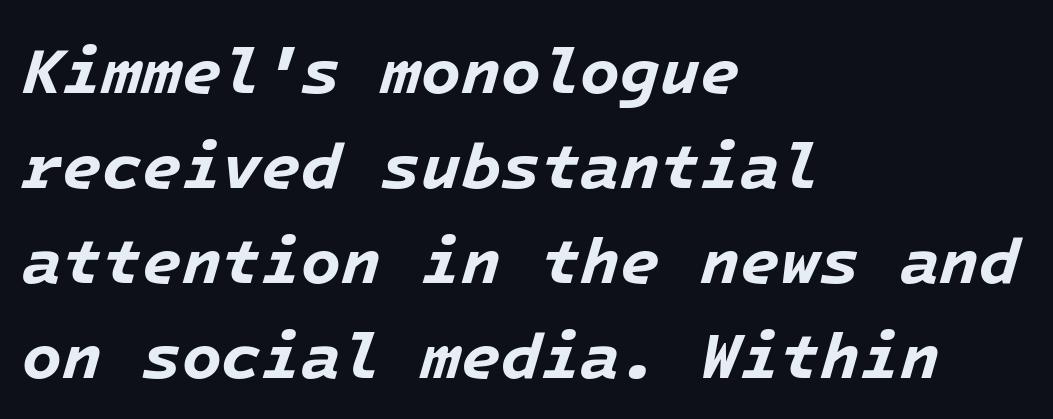
The image shows 65 px bold type, italic (leaning right); set left-aligned, normal line spacing (1.46x), normal letter spacing, not underlined; low stroke contrast and a medium x-height.
